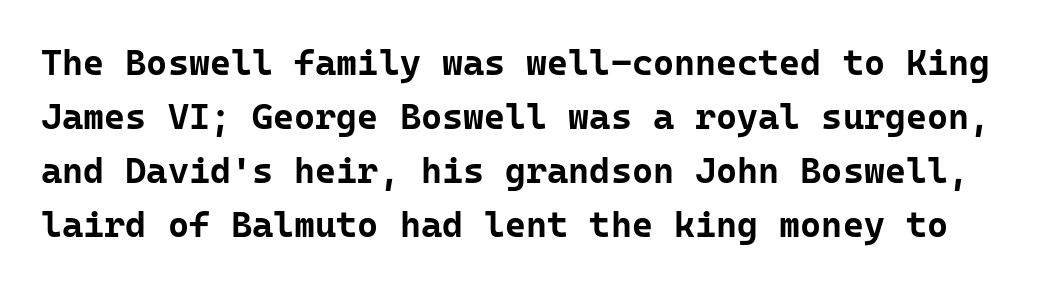
{"serif": "no", "italic": "no", "bold": "yes", "weight": "bold", "width": "normal", "stroke_contrast": "low", "x_height": "medium", "monospaced": "yes", "underline": "no", "line_spacing": "normal", "line_spacing_ratio": 1.5, "letter_spacing": "normal", "letter_spacing_em": 0.0, "glyph_px": 36}
